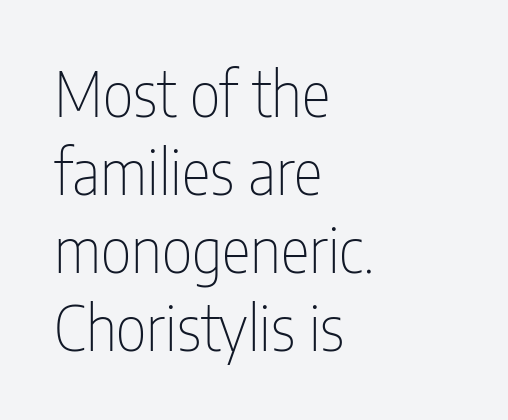
Here the designer chose a conventional face with non-uniform glyph widths. The designer went with a sans here, leaving each stem footless. Words float on clear page, feet unadorned. The specimen reads as upright at a glance.
